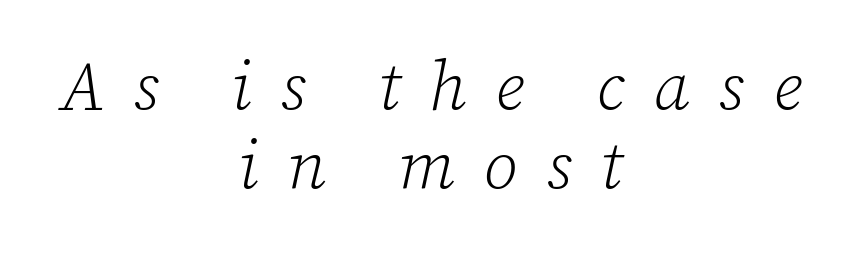
The image shows 68 px light serif type, italic (leaning right); set centered, line spacing 1.16x, unusually wide letter spacing (+0.42 em), not underlined; low stroke contrast and a medium x-height.
